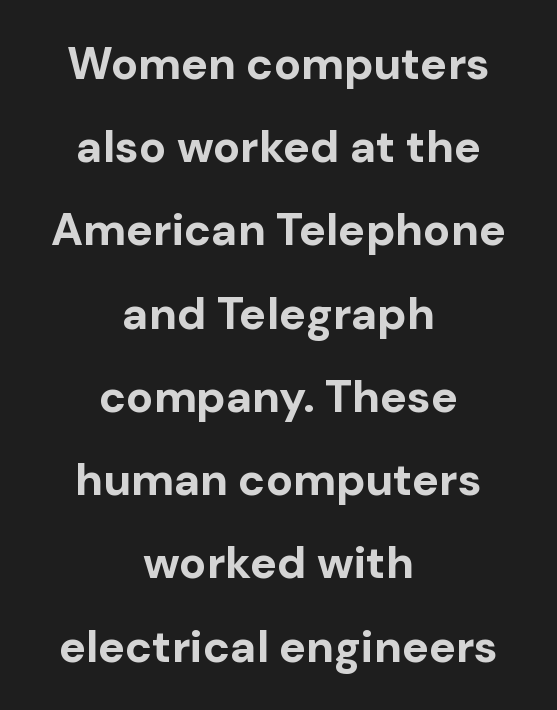
Q: Is the text bold? A: Yes.
Q: Is the text italic (slanted)? A: No, it is upright.
Q: Is the typeface a serif or a sans-serif typeface? A: Sans-serif.
Q: Is the text underlined? A: No.
Q: How is the paragraph aligned? A: Centered.
Q: Is the spacing between letters normal or unusually wide? A: Normal.
Q: Width (condensed, normal, or wide)? A: Normal.
Q: Stroke contrast? A: Low.
Q: x-height? A: Medium.
Q: Monospaced? A: No.
